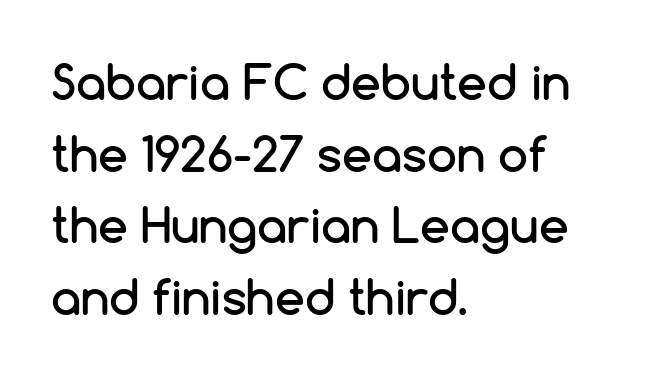
{"serif": "no", "italic": "no", "width": "normal", "stroke_contrast": "low", "x_height": "medium", "monospaced": "no", "underline": "no", "align": "left", "line_spacing": "normal", "line_spacing_ratio": 1.49, "letter_spacing": "normal", "letter_spacing_em": 0.0, "glyph_px": 48}
